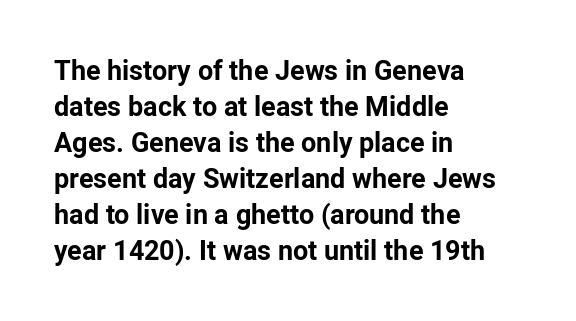
Is there much room between lines? A standard amount, neither cramped nor airy. This rendering features lettering with no underline. The typography opts for an upright posture over an oblique one. Standard letterfit; no display-style spreading of the glyphs. Line starts are locked; line ends wander. Heavy-handed strokes throughout: this text is bold.
